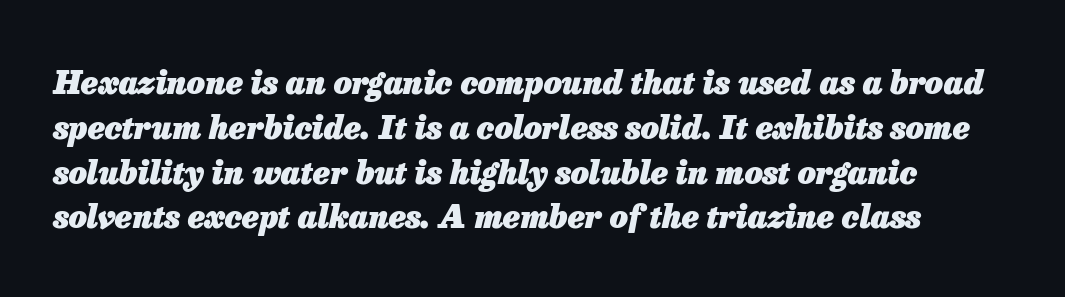
The image shows 32 px heavy type, italic (leaning right); set normal line spacing (1.4x), normal letter spacing, not underlined; low stroke contrast and a medium x-height.
